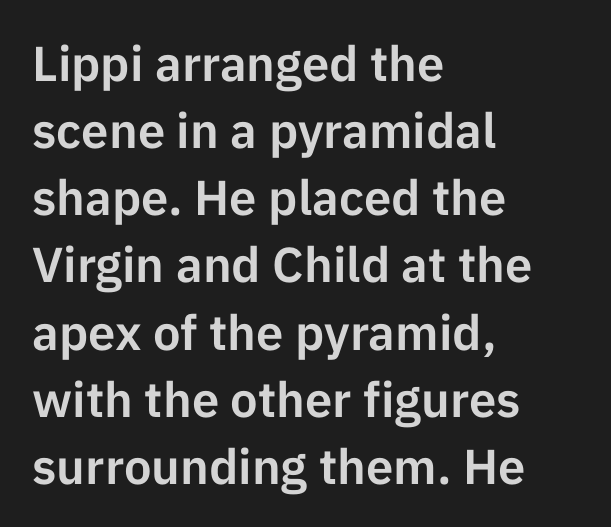
{"serif": "no", "italic": "no", "width": "normal", "stroke_contrast": "low", "x_height": "medium", "monospaced": "no", "underline": "no", "align": "left", "line_spacing": "normal", "line_spacing_ratio": 1.37, "letter_spacing": "normal", "letter_spacing_em": 0.0, "glyph_px": 49}
